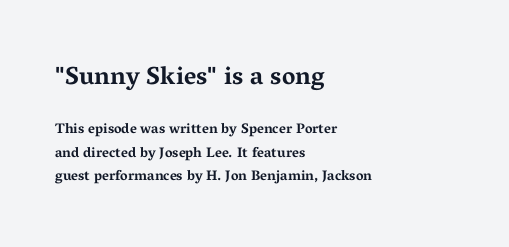
Q: Is the text bold? A: Yes.
Q: Is the text italic (slanted)? A: No, it is upright.
Q: Is the text underlined? A: No.
Q: How is the paragraph aligned? A: Left-aligned.
Q: Is the spacing between letters normal or unusually wide? A: Normal.
Q: Is the spacing between lines tight, normal or loose? A: Normal.
Q: Which block of text is set in a larger size, the first (top) or the second (bottom)? A: The first (top) one.
